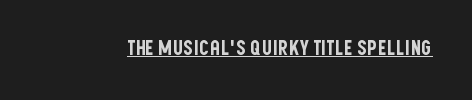
Q: Is the text italic (slanted)? A: No, it is upright.
Q: Is the text underlined? A: Yes.
Q: Is the spacing between letters normal or unusually wide? A: Normal.
